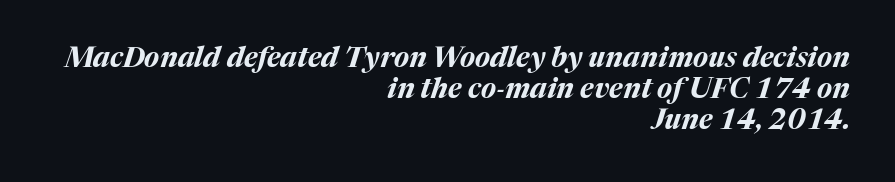
The image shows 28 px bold type, italic (leaning right); set right-aligned, tight line spacing (1.11x), normal letter spacing, not underlined; medium stroke contrast and a medium x-height.
